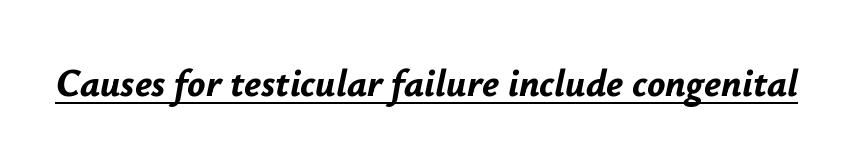
The image shows 38 px bold type, italic (leaning right); set normal letter spacing, underlined; low stroke contrast and a small x-height.
